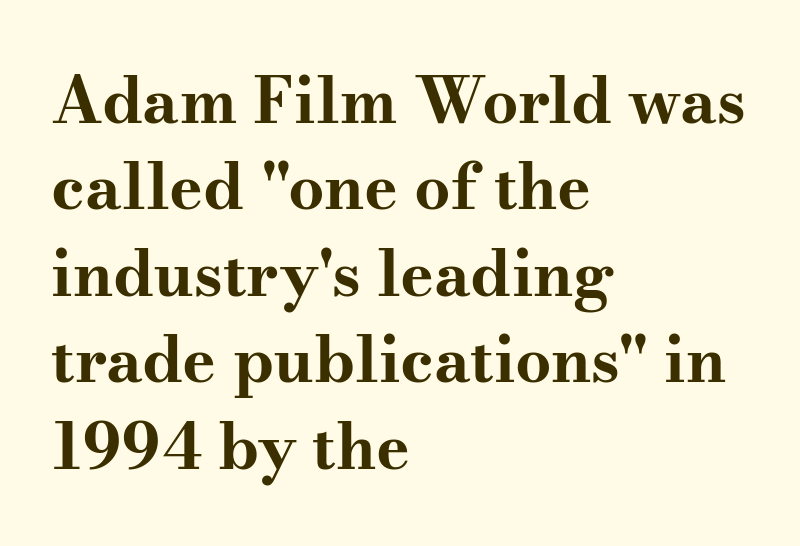
Q: Is the text bold? A: Yes.
Q: Is the text italic (slanted)? A: No, it is upright.
Q: Is the typeface a serif or a sans-serif typeface? A: Serif.
Q: Is the text underlined? A: No.
Q: How is the paragraph aligned? A: Left-aligned.
Q: Is the spacing between letters normal or unusually wide? A: Normal.
Q: Is the spacing between lines tight, normal or loose? A: Normal.
Q: Width (condensed, normal, or wide)? A: Wide.
Q: Stroke contrast? A: Medium.
Q: x-height? A: Small.
Q: Monospaced? A: No.
